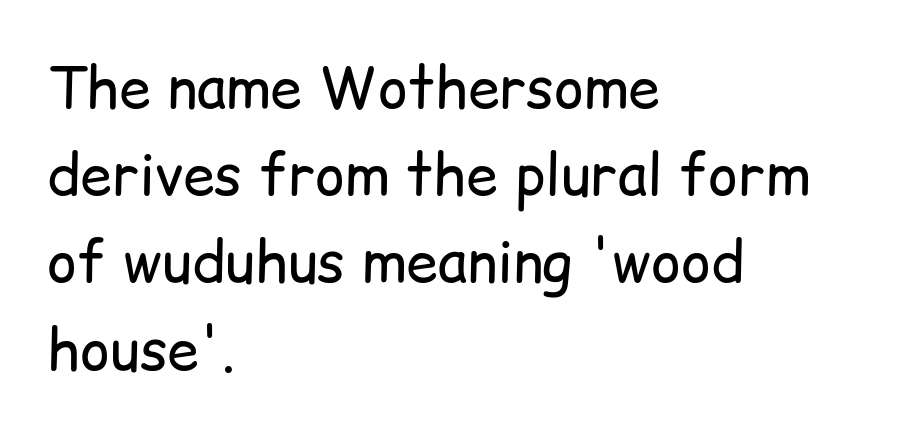
Q: Is the text bold? A: No.
Q: Is the text italic (slanted)? A: No, it is upright.
Q: Is the typeface a serif or a sans-serif typeface? A: Sans-serif.
Q: Is the text underlined? A: No.
Q: How is the paragraph aligned? A: Left-aligned.
Q: Is the spacing between letters normal or unusually wide? A: Normal.
Q: Is the spacing between lines tight, normal or loose? A: Normal.
Q: Width (condensed, normal, or wide)? A: Normal.
Q: Stroke contrast? A: Low.
Q: x-height? A: Medium.
Q: Monospaced? A: No.
